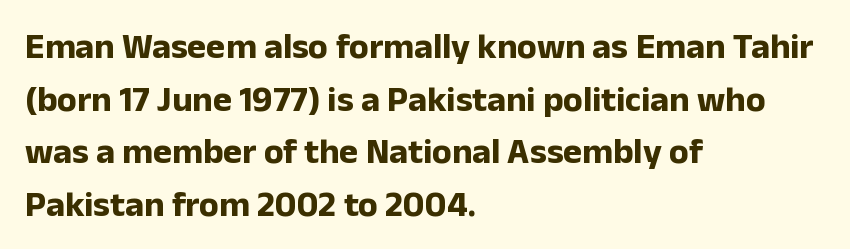
{"serif": "no", "italic": "no", "bold": "yes", "weight": "bold", "width": "normal", "stroke_contrast": "low", "x_height": "medium", "monospaced": "no", "underline": "no", "align": "left", "line_spacing": "normal", "line_spacing_ratio": 1.46, "letter_spacing": "normal", "letter_spacing_em": 0.0, "glyph_px": 36}
